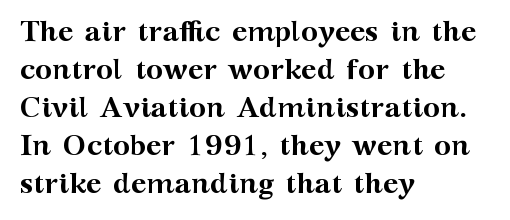
Glance below the letters and you will spot only blank space. Is the type bold? Yes — the strokes are clearly thick and heavy. Leading matches the norm, producing a regular column. Caption: standard tracking, unaltered. Here the designer chose a conventional face with non-uniform glyph widths.
